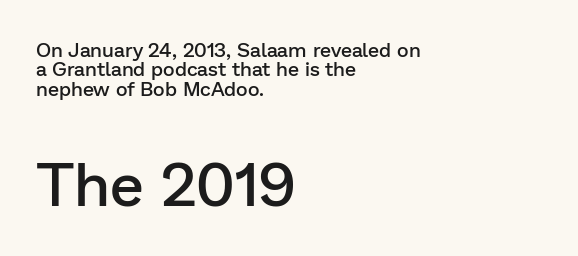
The line-height multiplier appears low, near solid setting. Every stem runs plumb, perpendicular to the baseline. Does the weight exceed regular? Yes, but only to semibold. The designer gave the closing block more size than the opening block. Observe the absence of serifs on each vertical stroke in this sample.
